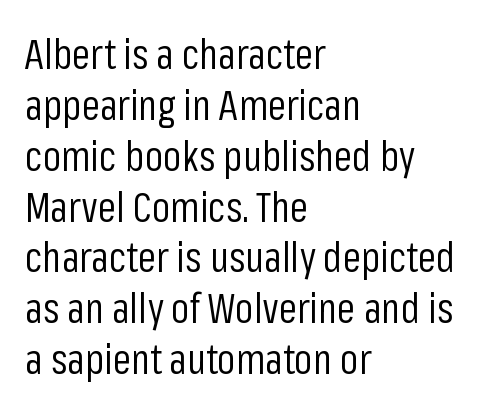
{"serif": "no", "italic": "no", "bold": "no", "weight": "regular", "width": "condensed", "stroke_contrast": "low", "x_height": "medium", "monospaced": "no", "underline": "no", "align": "left", "line_spacing_ratio": 1.24, "letter_spacing": "normal", "letter_spacing_em": 0.0, "glyph_px": 41}
